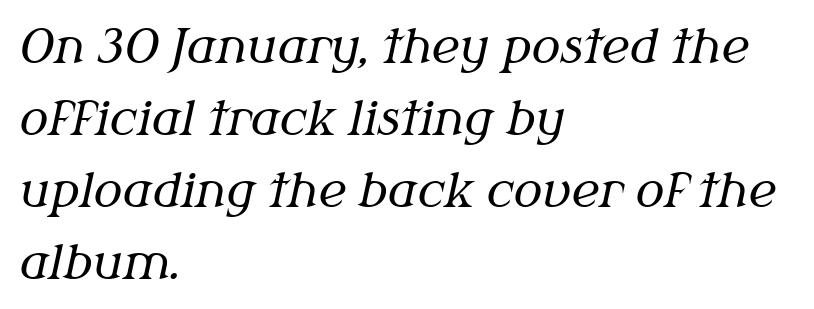
{"serif": "yes", "italic": "yes", "lean": "right", "slant_degrees": 12, "bold": "no", "weight": "regular", "width": "normal", "stroke_contrast": "medium", "x_height": "medium", "monospaced": "no", "underline": "no", "align": "left", "line_spacing": "normal", "line_spacing_ratio": 1.5, "letter_spacing": "normal", "letter_spacing_em": 0.0, "glyph_px": 48}
